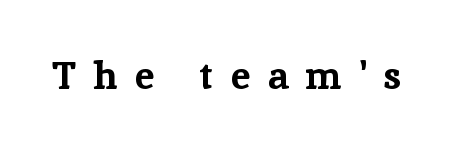
The image shows 39 px bold serif type, upright; set unusually wide letter spacing (+0.44 em), not underlined; low stroke contrast and a medium x-height.
